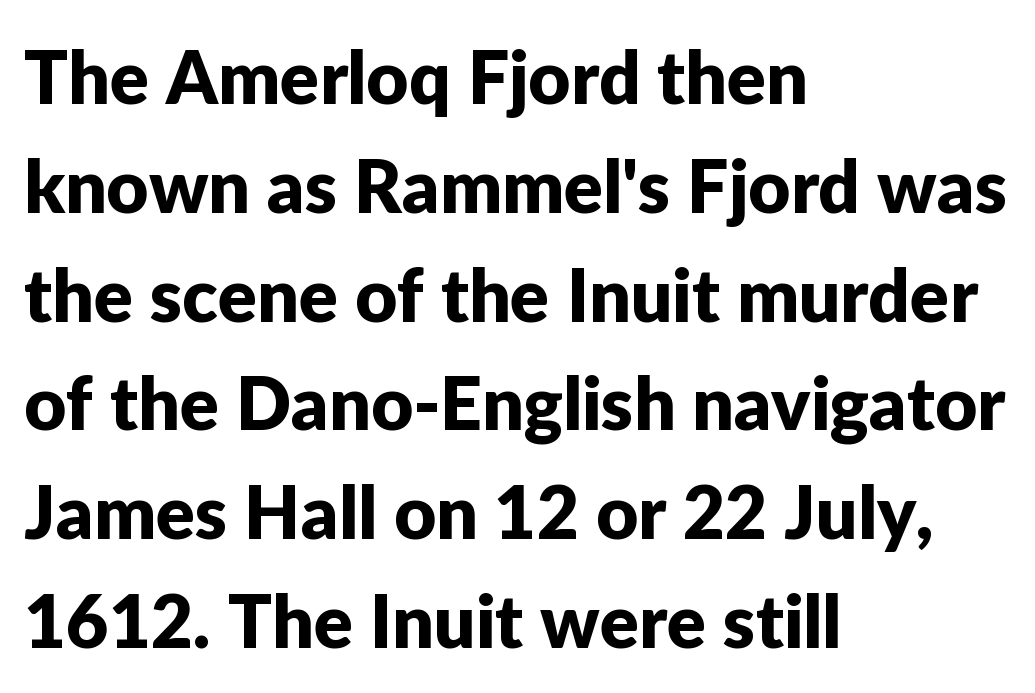
This rendering uses left alignment, leaving the right contour irregular. Regarding serifs, this sample does without them. This sample uses plain, unmodified letter spacing. Beneath every word, the page is bare. The letters advance in unequal steps, a hallmark of proportional type. Does the leading feel generous? No, just average.
